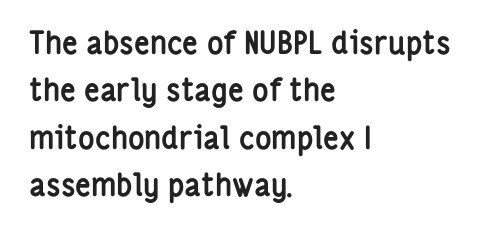
The image shows 31 px semibold, condensed sans-serif type, upright; set left-aligned, normal line spacing (1.53x), normal letter spacing, not underlined; low stroke contrast and a medium x-height.
